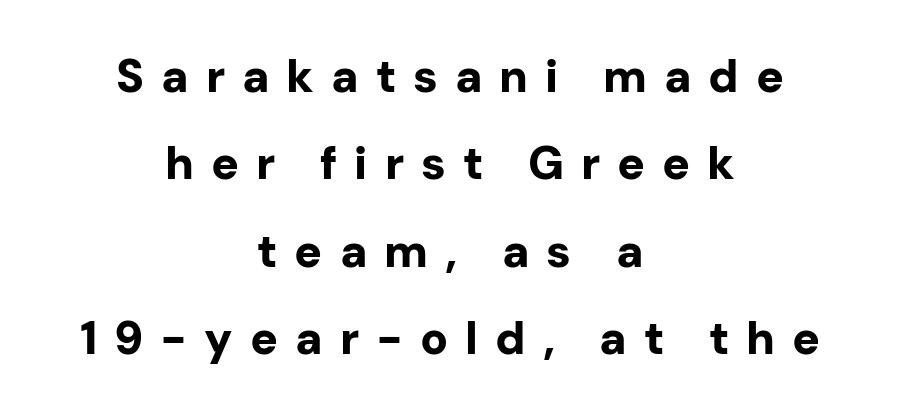
{"serif": "no", "italic": "no", "bold": "yes", "weight": "bold", "width": "normal", "stroke_contrast": "low", "x_height": "medium", "monospaced": "no", "underline": "no", "align": "center", "line_spacing": "loose", "line_spacing_ratio": 1.9, "letter_spacing": "wide", "letter_spacing_em": 0.37, "glyph_px": 46}
